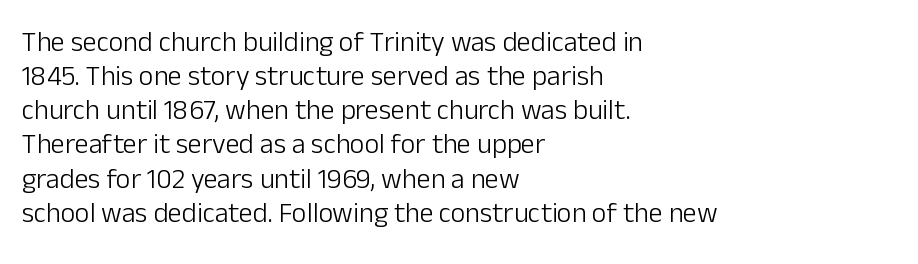
Q: Is the text bold? A: No.
Q: Is the text italic (slanted)? A: No, it is upright.
Q: Is the typeface a serif or a sans-serif typeface? A: Sans-serif.
Q: Is the text underlined? A: No.
Q: How is the paragraph aligned? A: Left-aligned.
Q: Is the spacing between letters normal or unusually wide? A: Normal.
Q: Width (condensed, normal, or wide)? A: Normal.
Q: Stroke contrast? A: Low.
Q: x-height? A: Medium.
Q: Monospaced? A: No.
